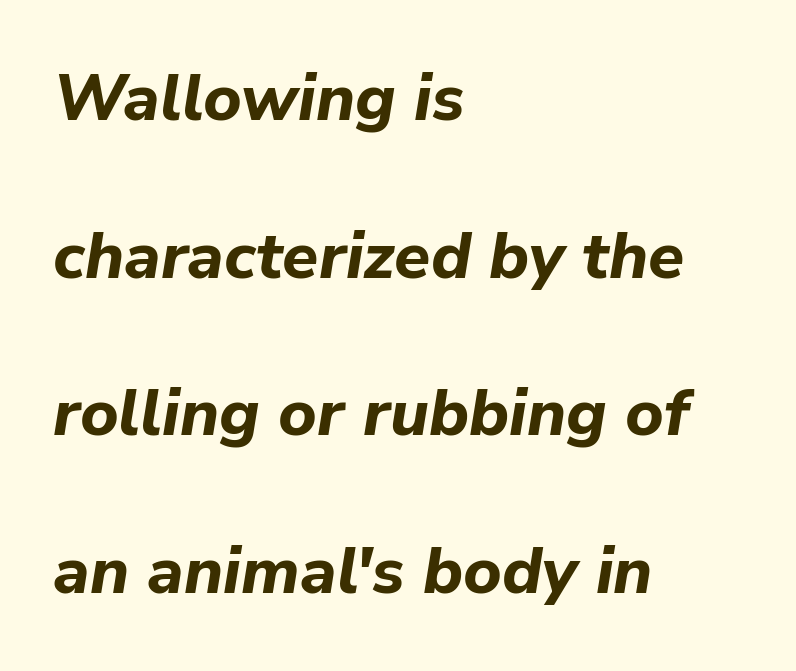
The image shows 66 px bold type, italic (leaning right); set left-aligned, loose line spacing (2.39x), normal letter spacing, not underlined; low stroke contrast and a medium x-height.
